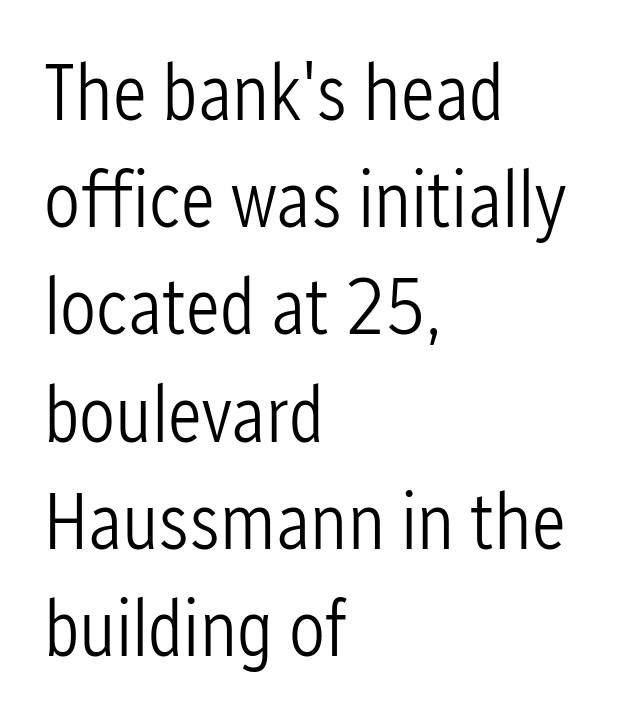
The gaps between neighbouring characters are ordinary and unremarkable. Each letter keeps its own natural width here, so spacing adapts to shape. A student would call this left alignment; a typographer would say flush left, rag right. Has an underline been added? It has not. What kind of face is this? One without serifs — a sans.
